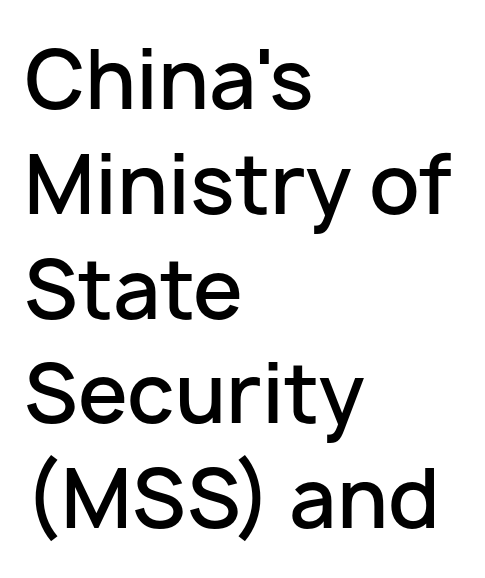
{"serif": "no", "italic": "no", "bold": "semi", "weight": "semibold", "width": "normal", "stroke_contrast": "low", "x_height": "medium", "monospaced": "no", "underline": "no", "align": "left", "line_spacing": "normal", "line_spacing_ratio": 1.31, "letter_spacing": "normal", "letter_spacing_em": 0.0, "glyph_px": 80}
